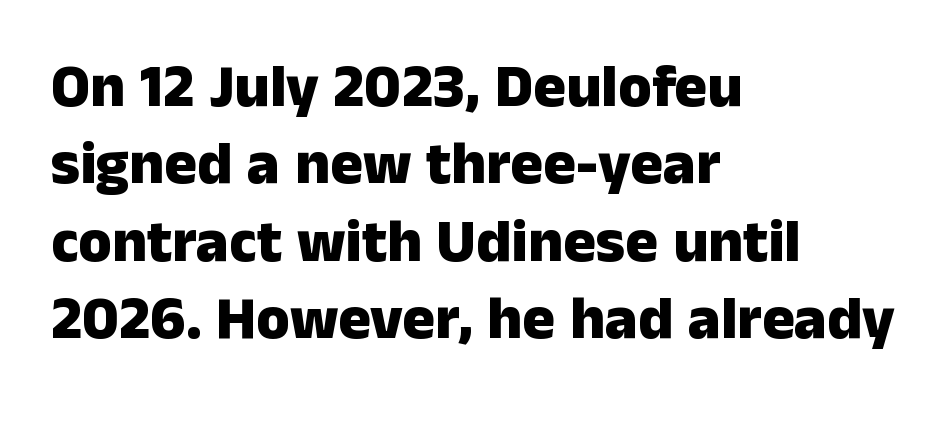
These lines sit exactly where default settings would place them. The gaps between neighbouring characters are ordinary and unremarkable. The text was rendered using a sans face with plain stroke endings. Plain, unruled lines of type. Spacing verdict: proportional, widths tailored to each character.
